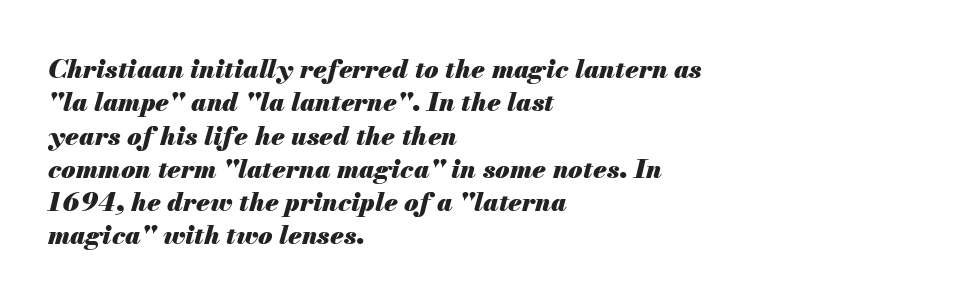
The rendering anchors every line to the left-hand side. It's the slanting kind of type. Glance below the letters and you will spot only blank space. The line-height multiplier appears to be the usual default. Heavy, bold letterforms.
